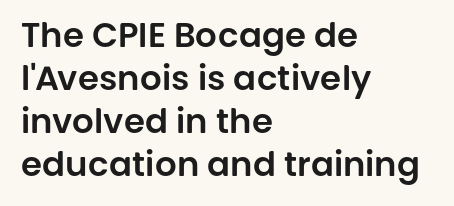
The image shows 34 px sans-serif type, upright; set left-aligned, normal line spacing (1.26x), normal letter spacing, not underlined; low stroke contrast and a large x-height.
